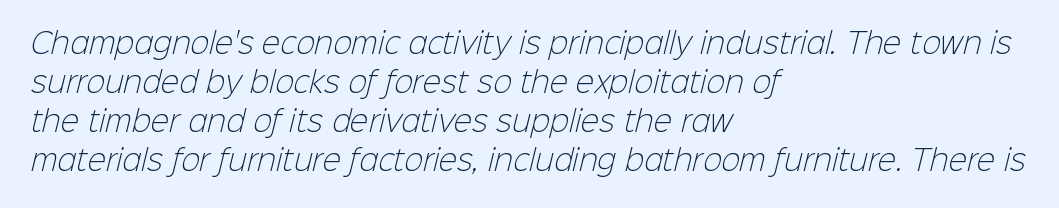
The image shows 28 px light sans-serif type; set left-aligned, normal line spacing (1.39x), normal letter spacing, not underlined; low stroke contrast and a medium x-height.
